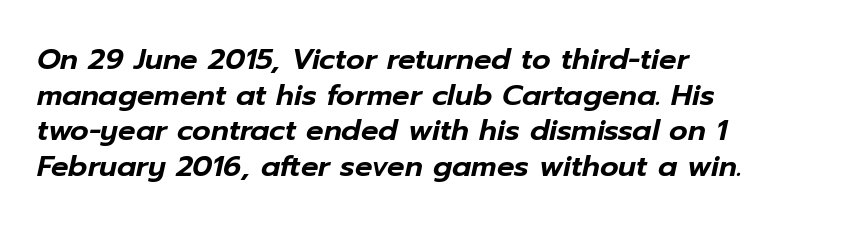
Q: Is the text italic (slanted)? A: Yes, it leans right by about 12 degrees.
Q: Is the text underlined? A: No.
Q: How is the paragraph aligned? A: Left-aligned.
Q: Is the spacing between letters normal or unusually wide? A: Normal.
Q: Width (condensed, normal, or wide)? A: Normal.
Q: Stroke contrast? A: Low.
Q: x-height? A: Medium.
Q: Monospaced? A: No.
